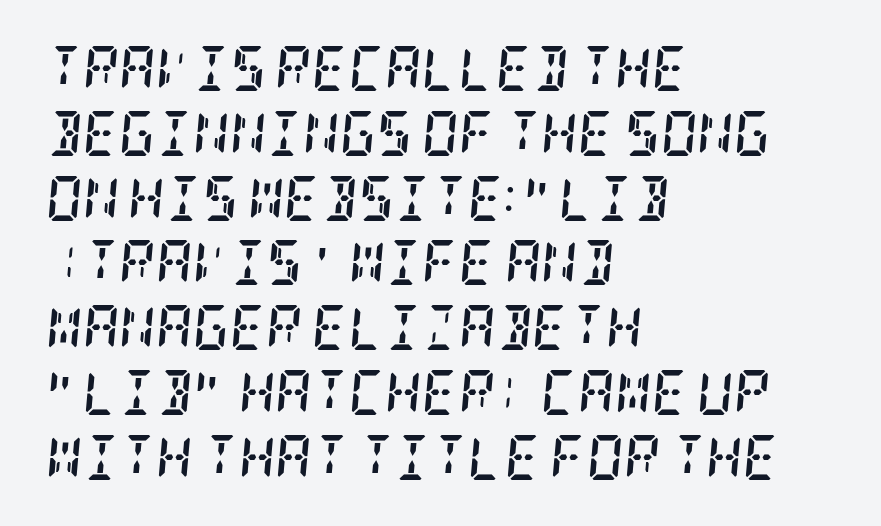
{"serif": "yes", "italic": "yes", "lean": "right", "slant_degrees": 5, "bold": "yes", "weight": "semibold", "width": "condensed", "stroke_contrast": "low", "x_height": "large", "underline": "no", "align": "left", "line_spacing": "normal", "line_spacing_ratio": 1.44, "letter_spacing": "normal", "letter_spacing_em": 0.0, "glyph_px": 45}
